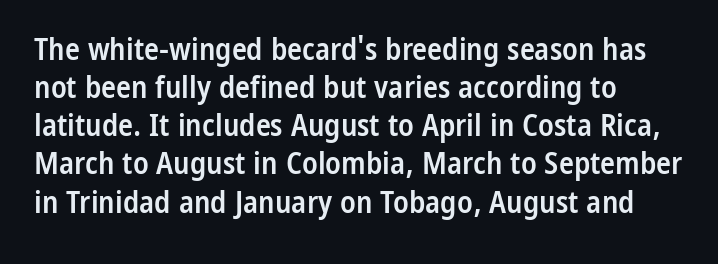
Q: Is the text bold? A: Semi-bold.
Q: Is the text italic (slanted)? A: No, it is upright.
Q: Is the typeface a serif or a sans-serif typeface? A: Sans-serif.
Q: Is the text underlined? A: No.
Q: How is the paragraph aligned? A: Left-aligned.
Q: Is the spacing between letters normal or unusually wide? A: Normal.
Q: Width (condensed, normal, or wide)? A: Condensed.
Q: Stroke contrast? A: Low.
Q: x-height? A: Medium.
Q: Monospaced? A: No.
